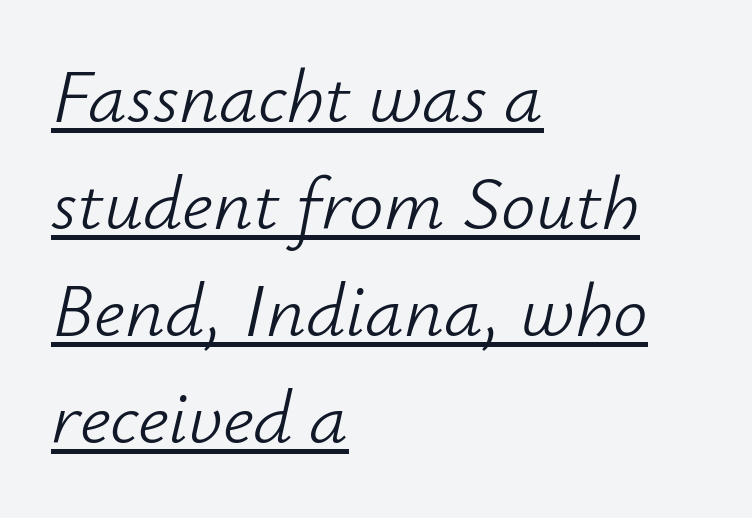
{"italic": "yes", "lean": "right", "slant_degrees": 12, "bold": "no", "weight": "light", "width": "normal", "stroke_contrast": "low", "x_height": "small", "monospaced": "no", "underline": "yes", "align": "left", "line_spacing": "normal", "line_spacing_ratio": 1.39, "letter_spacing": "normal", "letter_spacing_em": 0.0, "glyph_px": 77}
